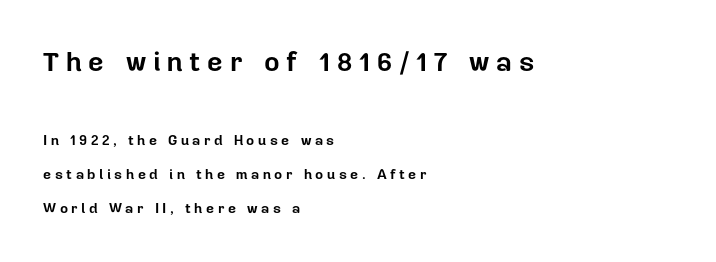
The image shows 27 px bold type, upright; set left-aligned, loose line spacing (2.43x), unusually wide letter spacing (+0.25 em), not underlined; the first (top) block is 1.93x larger.
